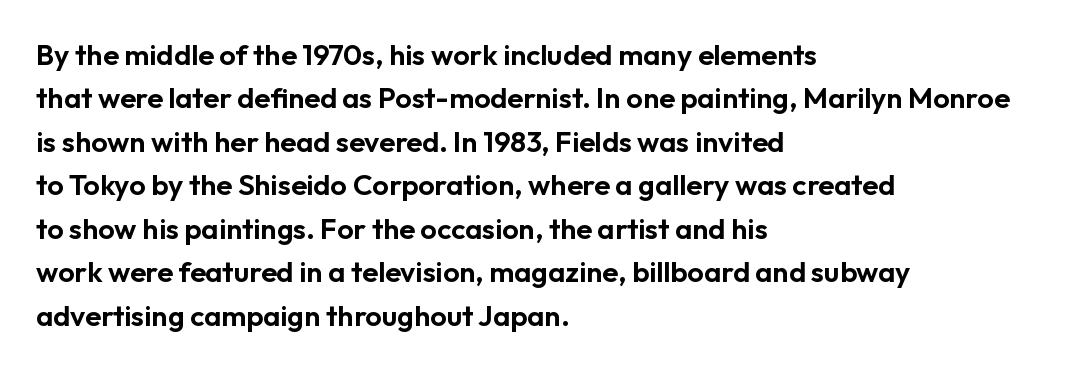
Q: Is the text italic (slanted)? A: No, it is upright.
Q: Is the typeface a serif or a sans-serif typeface? A: Sans-serif.
Q: Is the text underlined? A: No.
Q: How is the paragraph aligned? A: Left-aligned.
Q: Is the spacing between letters normal or unusually wide? A: Normal.
Q: Is the spacing between lines tight, normal or loose? A: Normal.
Q: Width (condensed, normal, or wide)? A: Normal.
Q: Stroke contrast? A: Low.
Q: x-height? A: Medium.
Q: Monospaced? A: No.
